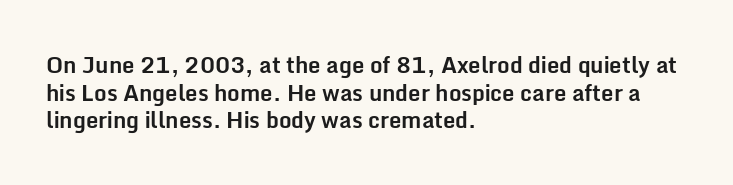
{"italic": "no", "bold": "yes", "underline": "no", "align": "left", "line_spacing": "normal", "line_spacing_ratio": 1.26, "letter_spacing": "normal", "letter_spacing_em": 0.0, "glyph_px": 22}
